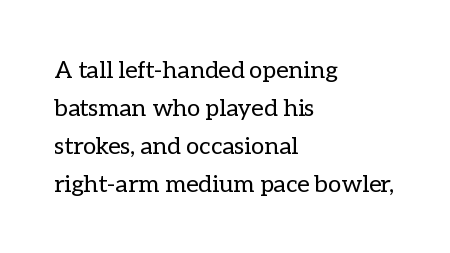
Is there much room between lines? A standard amount, neither cramped nor airy. A roman cut, with each character standing at attention. How are the letters spaced? Ordinarily, with no added tracking. This rendering features lettering with no underline. The paragraph shown leans on its left margin. The weight tops out at a normal text grade.
